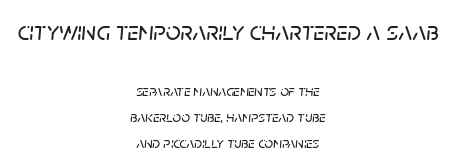
The image shows 26 px text type, italic (leaning right); set centered, line spacing 1.73x, normal letter spacing, not underlined; the first (top) block is 1.73x larger.
